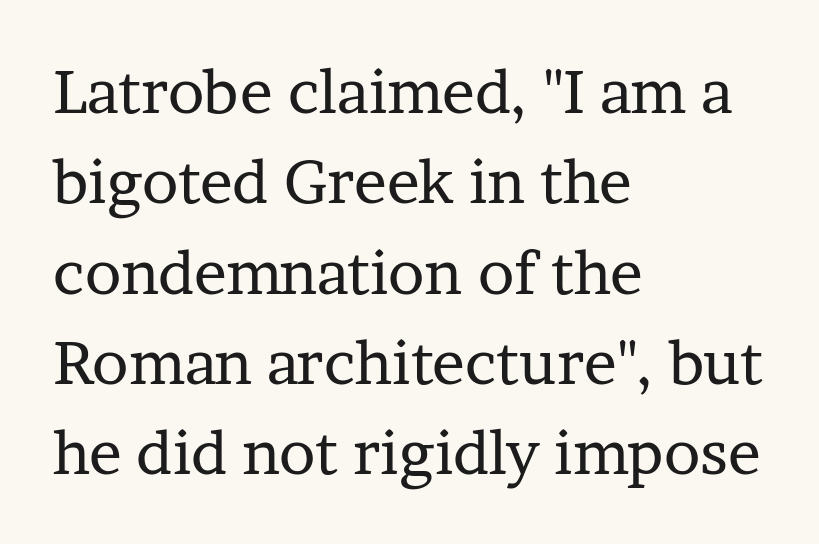
Q: Is the text bold? A: No.
Q: Is the text italic (slanted)? A: No, it is upright.
Q: Is the typeface a serif or a sans-serif typeface? A: Serif.
Q: Is the text underlined? A: No.
Q: How is the paragraph aligned? A: Left-aligned.
Q: Is the spacing between letters normal or unusually wide? A: Normal.
Q: Is the spacing between lines tight, normal or loose? A: Normal.
Q: Width (condensed, normal, or wide)? A: Normal.
Q: Stroke contrast? A: Low.
Q: x-height? A: Medium.
Q: Monospaced? A: No.
